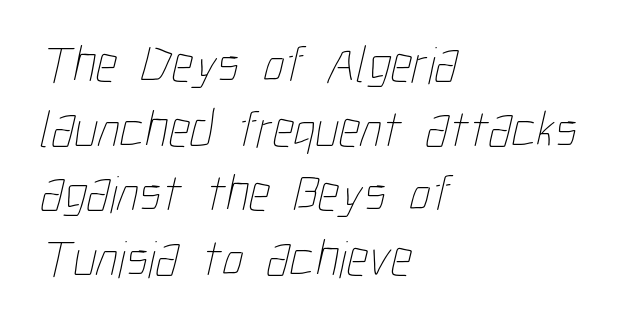
The image shows 53 px thin, condensed type; set left-aligned, line spacing 1.22x, normal letter spacing, not underlined; low stroke contrast and a medium x-height.
